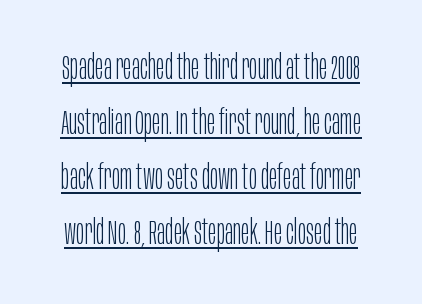
{"serif": "no", "italic": "no", "bold": "no", "weight": "light", "width": "condensed", "stroke_contrast": "low", "x_height": "large", "monospaced": "no", "underline": "yes", "line_spacing": "normal", "line_spacing_ratio": 1.57, "letter_spacing": "normal", "letter_spacing_em": 0.0, "glyph_px": 35}
